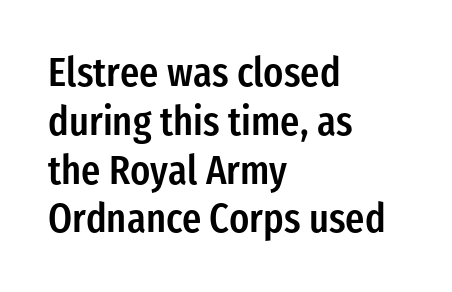
The gap between lines stays unmarked. Regarding serifs, this sample does without them. The rendering uses natural spacing where letterforms have individual widths. Posture: upright roman. What weight is shown? A semibold, between regular and bold. The letters sit at their default tracking, neither squeezed nor spread.
